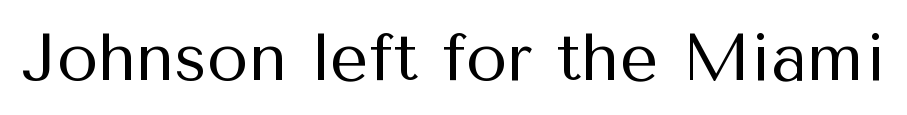
The image shows 67 px regular-weight sans-serif type, upright; set normal letter spacing, not underlined; medium stroke contrast and a medium x-height.
